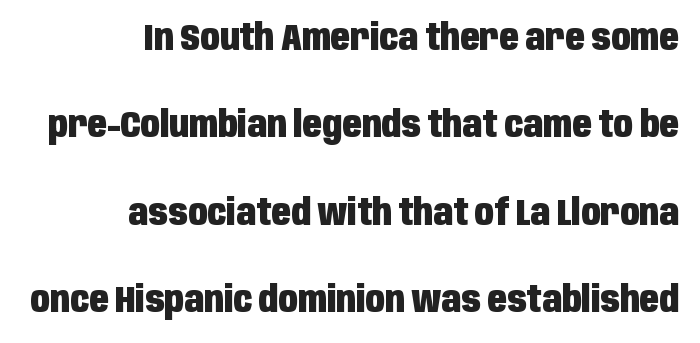
Is this a sans? Yes — the strokes have no serifs. Layout note: lines flush right. Compared with typical paragraphs, the rows here are farther apart. Short note: letters normally spaced. Posture: upright roman.
